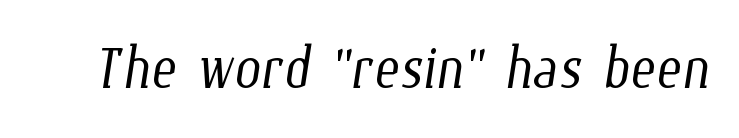
Q: Is the text bold? A: No.
Q: Is the text underlined? A: No.
Q: Is the spacing between letters normal or unusually wide? A: Normal.
Q: Width (condensed, normal, or wide)? A: Condensed.
Q: Stroke contrast? A: Low.
Q: x-height? A: Medium.
Q: Monospaced? A: No.
